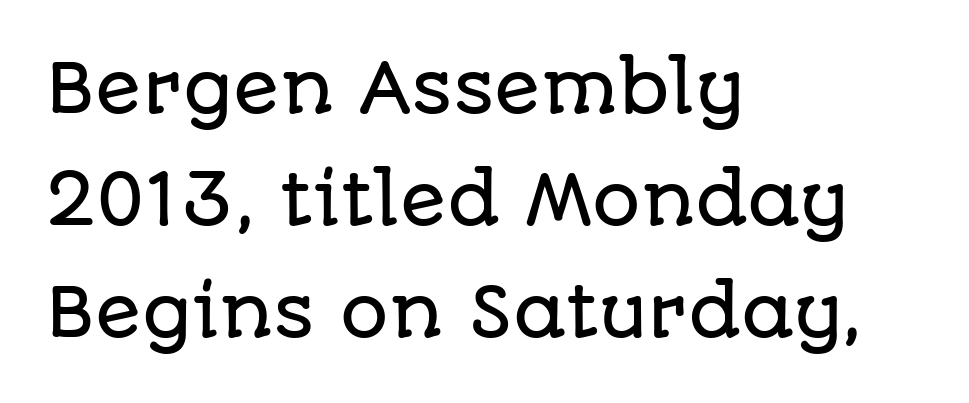
The image shows 68 px sans-serif type, upright; set left-aligned, normal line spacing (1.65x), normal letter spacing, not underlined; low stroke contrast and a large x-height.
